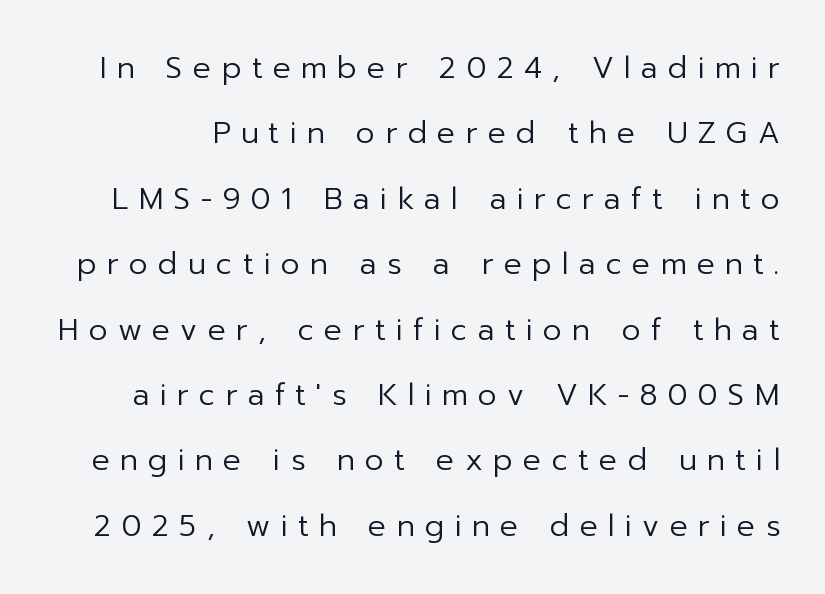
Q: Is the text bold? A: No.
Q: Is the text italic (slanted)? A: No, it is upright.
Q: Is the typeface a serif or a sans-serif typeface? A: Sans-serif.
Q: Is the text underlined? A: No.
Q: Is the spacing between letters normal or unusually wide? A: Unusually wide.
Q: Is the spacing between lines tight, normal or loose? A: Loose.
Q: Width (condensed, normal, or wide)? A: Normal.
Q: Stroke contrast? A: Low.
Q: x-height? A: Medium.
Q: Monospaced? A: No.
